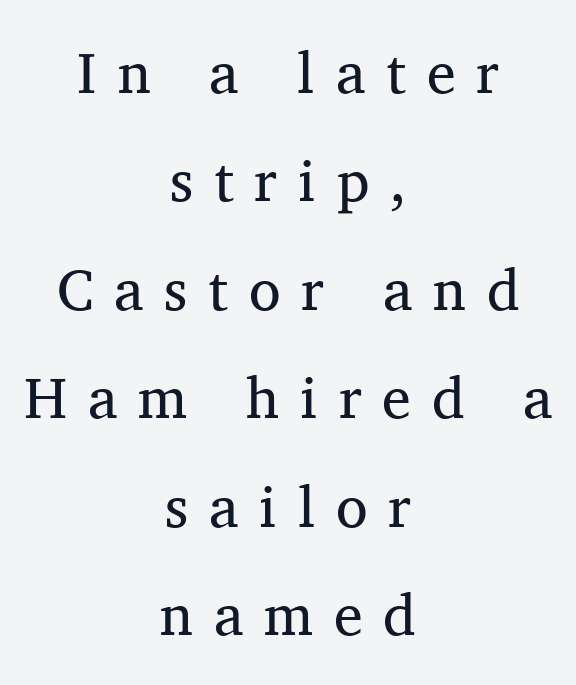
The image shows 58 px regular-weight serif type, upright; set centered, line spacing 1.87x, unusually wide letter spacing (+0.36 em), not underlined; medium stroke contrast and a medium x-height.
